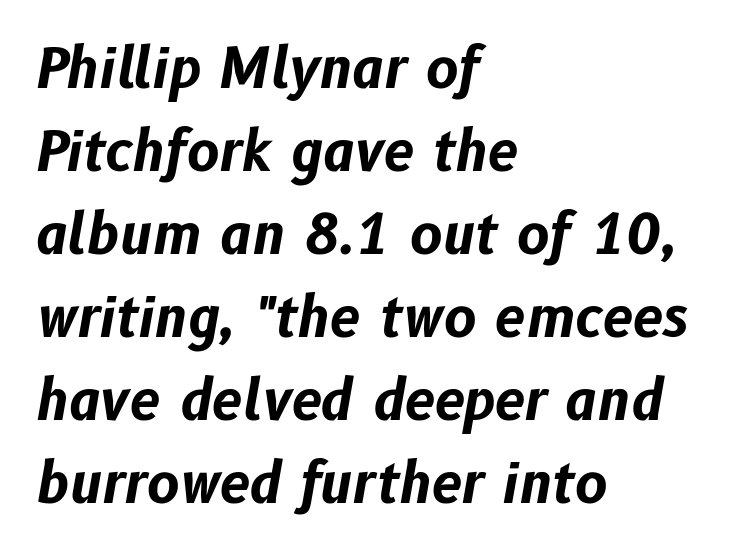
The typesetter chose a ragged-right arrangement here. Check the space under the baseline: it is left empty. A typesetter would call this proportional, since set widths differ per character. Here the glyphs are tracked normally, forming tight word shapes. Baseline-to-baseline distance is the conventional proportion of letter height.
